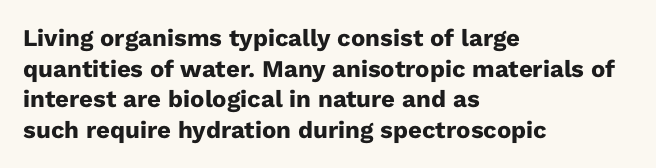
Q: Is the text bold? A: Yes.
Q: Is the text italic (slanted)? A: No, it is upright.
Q: Is the text underlined? A: No.
Q: How is the paragraph aligned? A: Left-aligned.
Q: Is the spacing between letters normal or unusually wide? A: Normal.
Q: Is the spacing between lines tight, normal or loose? A: Normal.
